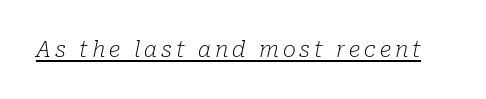
Is this a heavy cut? Hardly; it is regular or lighter. What decoration does the sample have? An underline. This sample uses an oblique cut, with every glyph tilted off the vertical.
